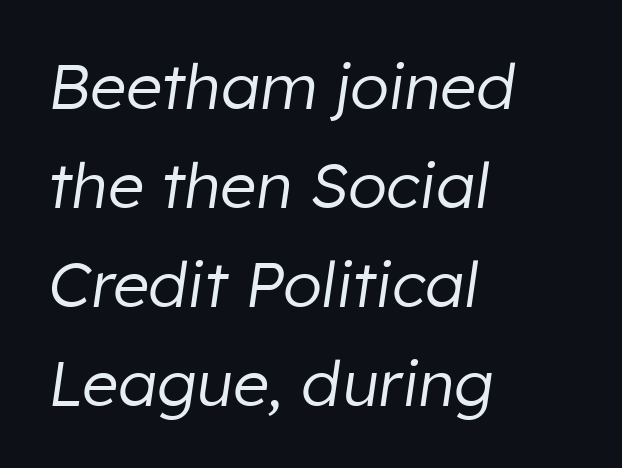
Q: Is the text bold? A: No.
Q: Is the text italic (slanted)? A: Yes, it leans right by about 8 degrees.
Q: Is the text underlined? A: No.
Q: How is the paragraph aligned? A: Left-aligned.
Q: Is the spacing between letters normal or unusually wide? A: Normal.
Q: Is the spacing between lines tight, normal or loose? A: Normal.
Q: Width (condensed, normal, or wide)? A: Normal.
Q: Stroke contrast? A: Low.
Q: x-height? A: Medium.
Q: Monospaced? A: No.
